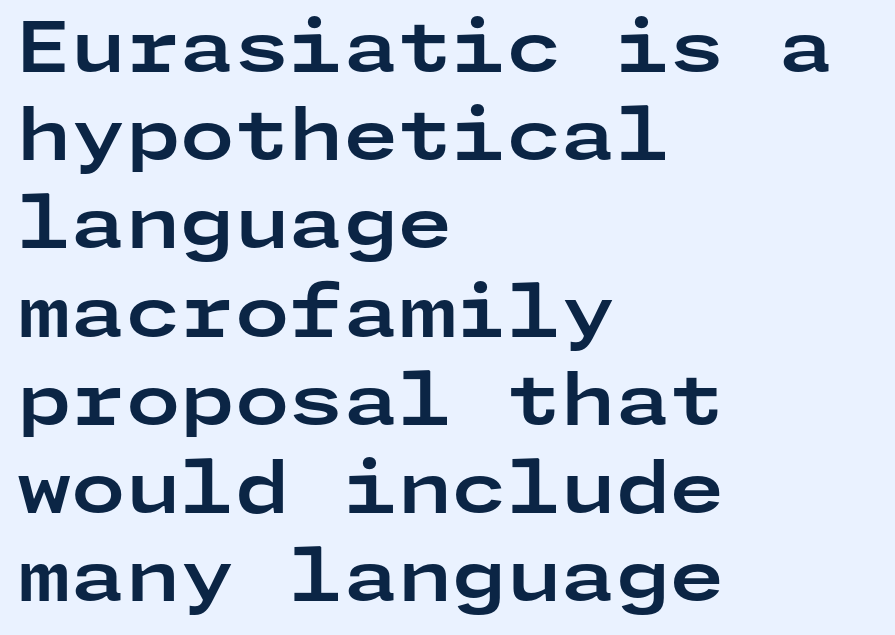
{"serif": "no", "italic": "no", "bold": "yes", "weight": "bold", "width": "wide", "stroke_contrast": "low", "x_height": "medium", "underline": "no", "align": "left", "line_spacing": "normal", "line_spacing_ratio": 1.26, "letter_spacing": "normal", "letter_spacing_em": 0.0, "glyph_px": 70}
